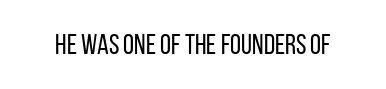
Q: Is the text bold? A: No.
Q: Is the text italic (slanted)? A: No, it is upright.
Q: Is the typeface a serif or a sans-serif typeface? A: Sans-serif.
Q: Is the text underlined? A: No.
Q: Is the spacing between letters normal or unusually wide? A: Normal.
Q: Width (condensed, normal, or wide)? A: Condensed.
Q: Stroke contrast? A: Low.
Q: x-height? A: Large.
Q: Monospaced? A: No.
